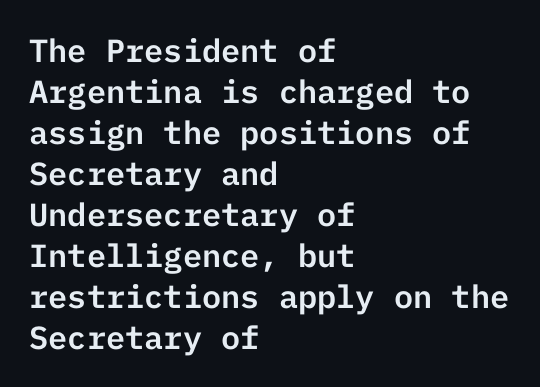
The passage shown is not underscored anywhere. Standard letterfit; no display-style spreading of the glyphs. Every character sits straight up, as roman type does. Caption: multi-line text, flush left, ragged right. A typesetter would label this face a sans.
